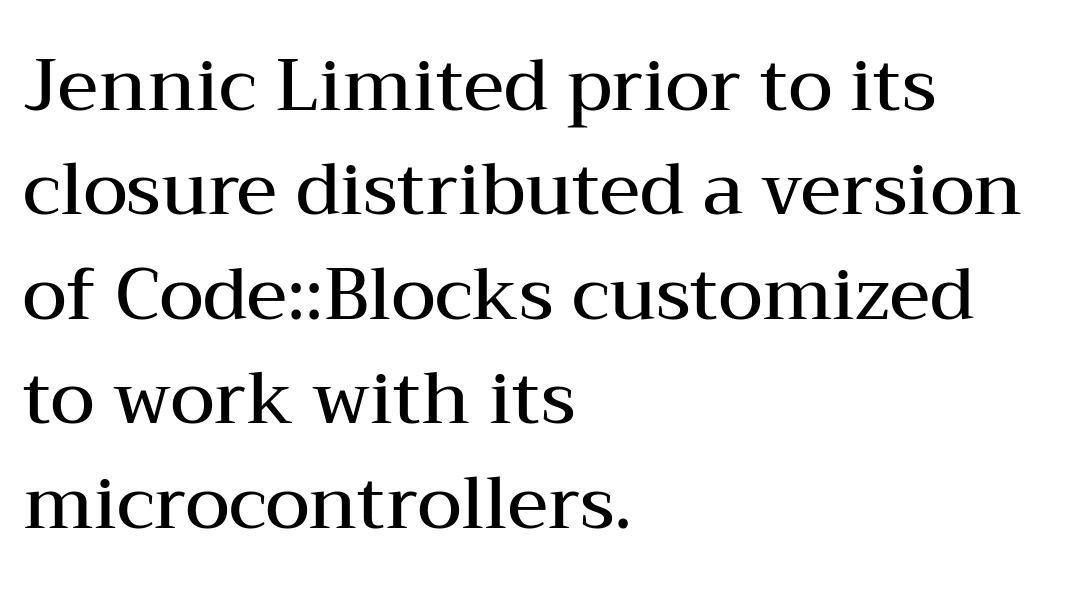
The rag falls on the right side of this text block. The letters are semibold — heavier than regular but short of a full bold. The letters advance in unequal steps, a hallmark of proportional type. Compared with typical paragraphs, the rows here are spaced about the same. Vertical strokes here are truly vertical.
